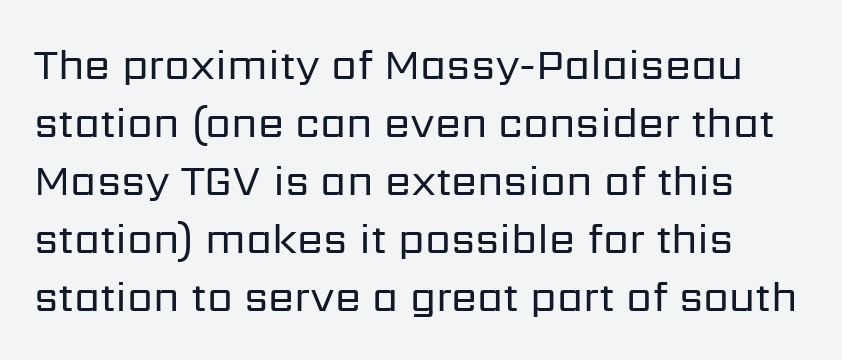
The image shows 42 px regular-weight sans-serif type, upright; set normal line spacing (1.38x), normal letter spacing, not underlined; low stroke contrast and a medium x-height.
